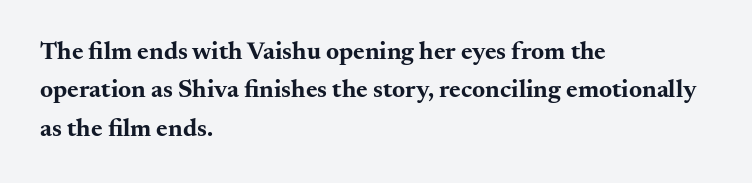
Here the glyphs are tracked normally, forming tight word shapes. Does the weight exceed regular? Yes, all the way to bold. The text block is weighted toward the left margin, trailing off unevenly rightward. Style check: upright. Notice how descenders clear the ascenders below comfortably — that's standard leading. Glance below the letters and you will spot only blank space.
